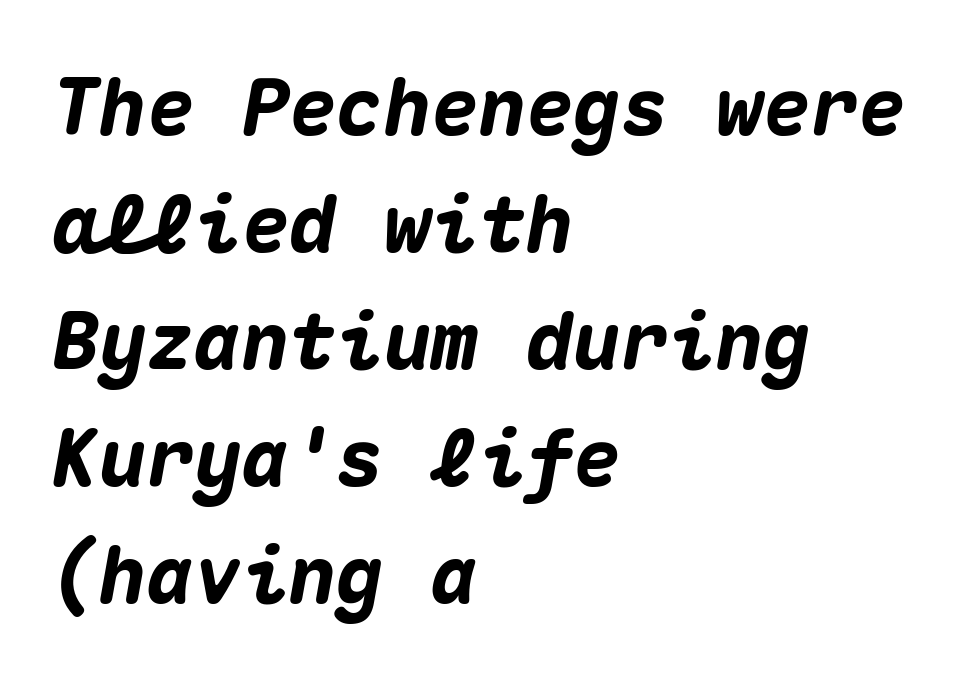
This sample is left-justified, so line endings fall wherever the words run out. The sample has been set heavy, in full bold. The foot of each line stays bare and open. The type is set solid horizontally, with unmodified tracking. The face used here is monospaced, like something from a code editor. Notice how the stems are inclined rather than vertical — that's the hallmark of italics.
